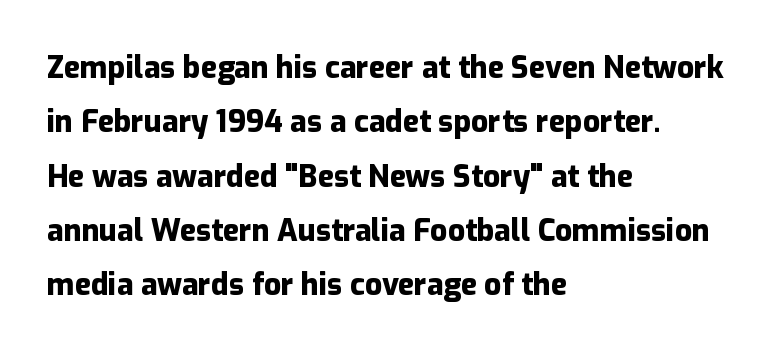
Q: Is the text bold? A: Yes.
Q: Is the text italic (slanted)? A: No, it is upright.
Q: Is the typeface a serif or a sans-serif typeface? A: Sans-serif.
Q: Is the text underlined? A: No.
Q: How is the paragraph aligned? A: Left-aligned.
Q: Is the spacing between letters normal or unusually wide? A: Normal.
Q: Width (condensed, normal, or wide)? A: Normal.
Q: Stroke contrast? A: Low.
Q: x-height? A: Medium.
Q: Monospaced? A: No.
